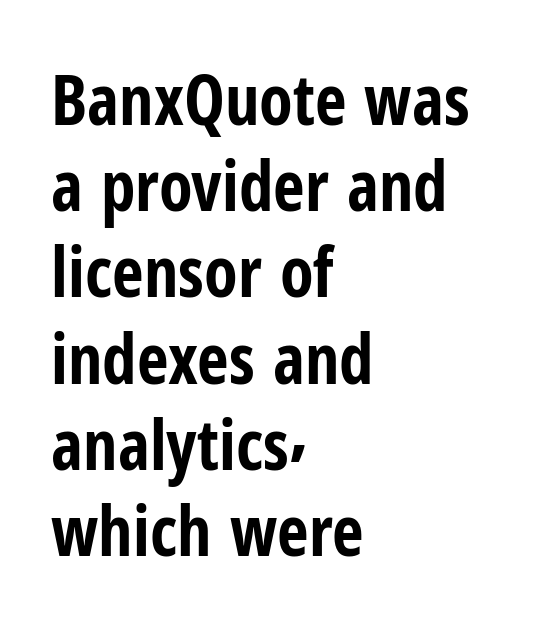
{"serif": "no", "italic": "no", "bold": "yes", "weight": "bold", "width": "condensed", "stroke_contrast": "low", "x_height": "medium", "monospaced": "no", "underline": "no", "align": "left", "line_spacing": "normal", "line_spacing_ratio": 1.25, "letter_spacing": "normal", "letter_spacing_em": 0.0, "glyph_px": 69}
